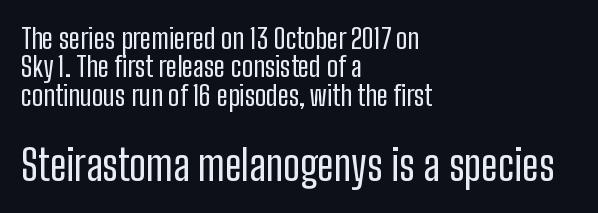
The image shows 42 px regular-weight, condensed sans-serif type, upright; set left-aligned, tight line spacing (1.01x), normal letter spacing, not underlined; the second (bottom) block is 1.5x larger; low stroke contrast and a medium x-height.
